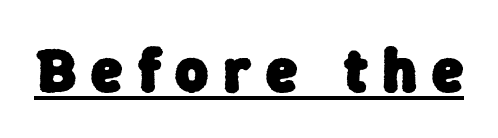
{"serif": "no", "bold": "yes", "weight": "heavy", "width": "normal", "stroke_contrast": "low", "x_height": "medium", "monospaced": "no", "underline": "yes", "letter_spacing": "wide", "letter_spacing_em": 0.24, "glyph_px": 63}
